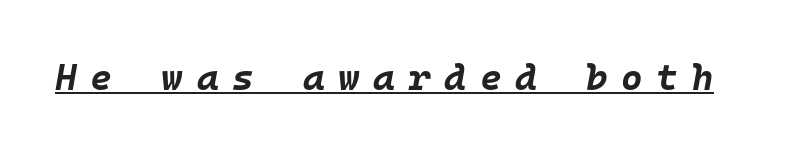
The image shows 37 px bold type, italic (leaning right), monospaced; set unusually wide letter spacing (+0.37 em), underlined; low stroke contrast and a large x-height.
